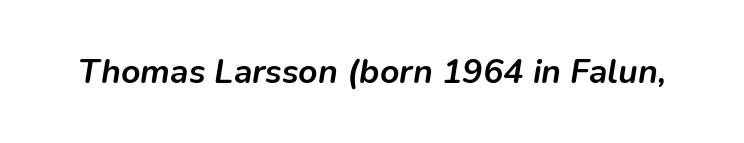
{"italic": "yes", "lean": "right", "slant_degrees": 9, "bold": "yes", "weight": "semibold", "width": "normal", "stroke_contrast": "low", "x_height": "medium", "monospaced": "no", "underline": "no", "letter_spacing": "normal", "letter_spacing_em": 0.0, "glyph_px": 34}
